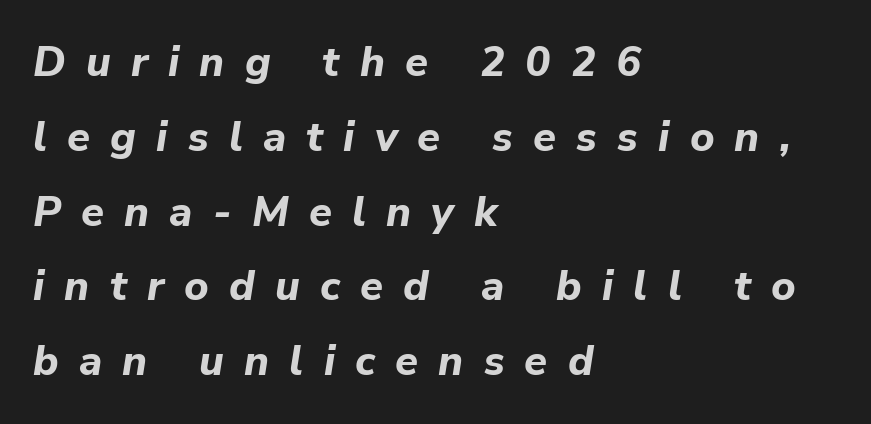
Q: Is the text bold? A: Yes.
Q: Is the text italic (slanted)? A: Yes, it leans right by about 9 degrees.
Q: Is the text underlined? A: No.
Q: How is the paragraph aligned? A: Left-aligned.
Q: Is the spacing between letters normal or unusually wide? A: Unusually wide.
Q: Width (condensed, normal, or wide)? A: Normal.
Q: Stroke contrast? A: Low.
Q: x-height? A: Medium.
Q: Monospaced? A: No.
